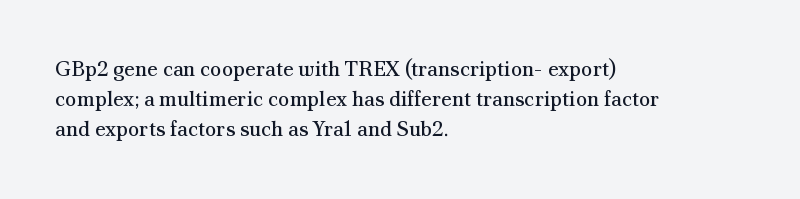
The image shows 21 px text type, upright; set left-aligned, normal line spacing (1.43x), normal letter spacing, not underlined.
